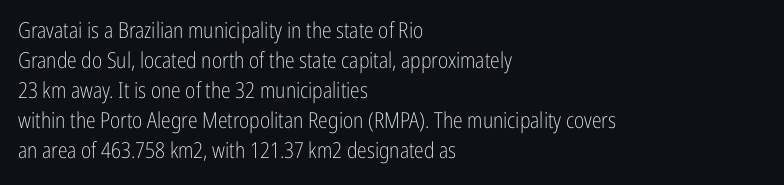
The image shows 22 px text type, upright; set left-aligned, normal line spacing (1.36x), normal letter spacing, not underlined.
